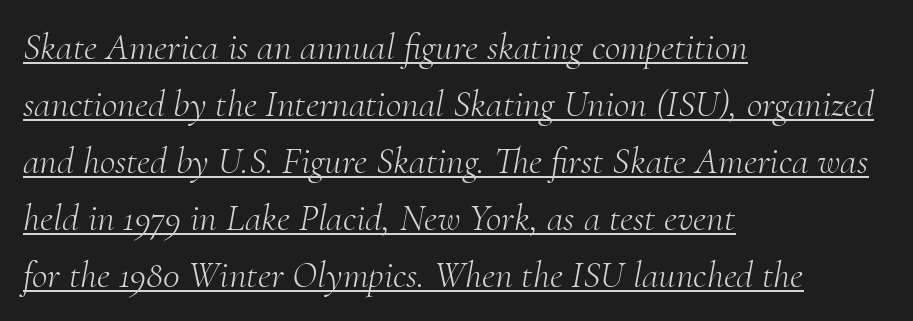
{"serif": "yes", "italic": "yes", "lean": "right", "slant_degrees": 10, "bold": "no", "weight": "light", "width": "normal", "stroke_contrast": "medium", "x_height": "small", "monospaced": "no", "underline": "yes", "align": "left", "line_spacing": "normal", "line_spacing_ratio": 1.5, "letter_spacing": "normal", "letter_spacing_em": 0.0, "glyph_px": 38}
